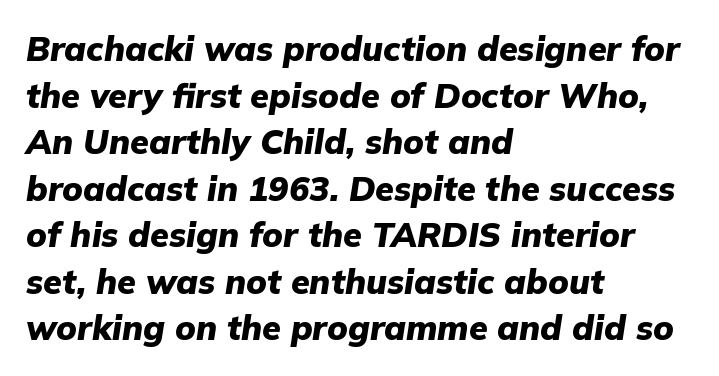
{"italic": "yes", "lean": "right", "slant_degrees": 9, "bold": "yes", "weight": "heavy", "width": "normal", "stroke_contrast": "low", "x_height": "medium", "monospaced": "no", "underline": "no", "align": "left", "line_spacing": "normal", "line_spacing_ratio": 1.37, "letter_spacing": "normal", "letter_spacing_em": 0.0, "glyph_px": 34}
